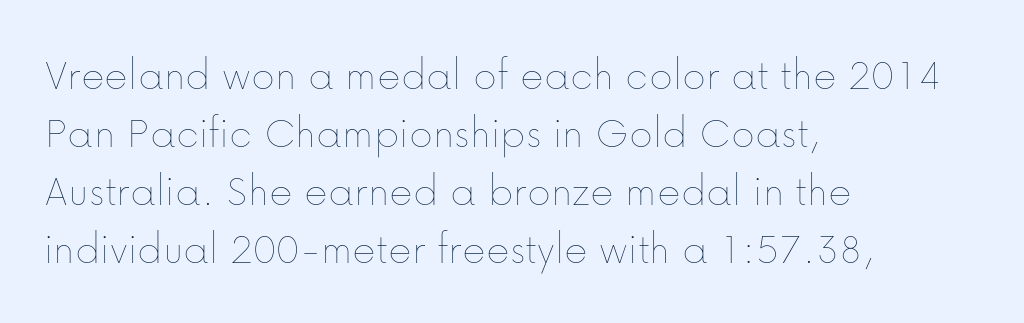
Q: Is the text bold? A: No.
Q: Is the text italic (slanted)? A: No, it is upright.
Q: Is the text underlined? A: No.
Q: How is the paragraph aligned? A: Left-aligned.
Q: Is the spacing between letters normal or unusually wide? A: Normal.
Q: Is the spacing between lines tight, normal or loose? A: Normal.
Q: Width (condensed, normal, or wide)? A: Normal.
Q: Stroke contrast? A: Low.
Q: x-height? A: Medium.
Q: Monospaced? A: No.
